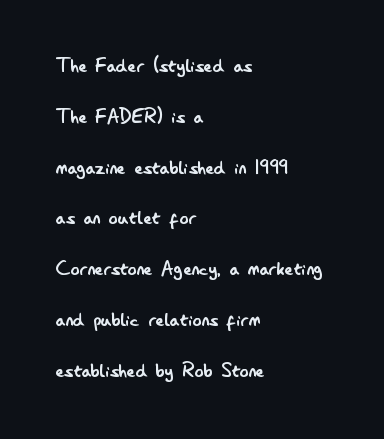
{"italic": "no", "bold": "no", "underline": "no", "align": "left", "line_spacing": "loose", "line_spacing_ratio": 2.21, "letter_spacing": "normal", "letter_spacing_em": 0.0, "glyph_px": 23}
